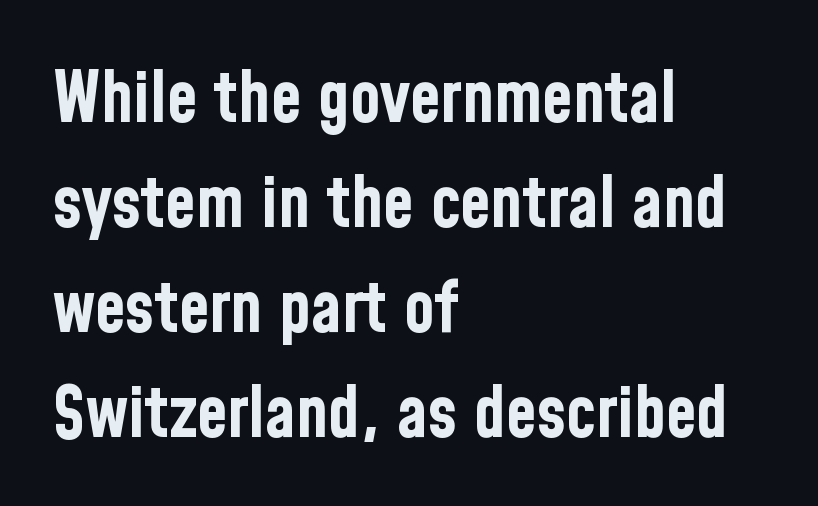
The type family on display is of the sans-serif kind. Varying glyph widths throughout — classic text-font behaviour. Descenders are the only things crossing below the line. Rendered with straight, roman letterforms. The sample has been set heavy, in full bold. Where is the straight margin? On the left.
